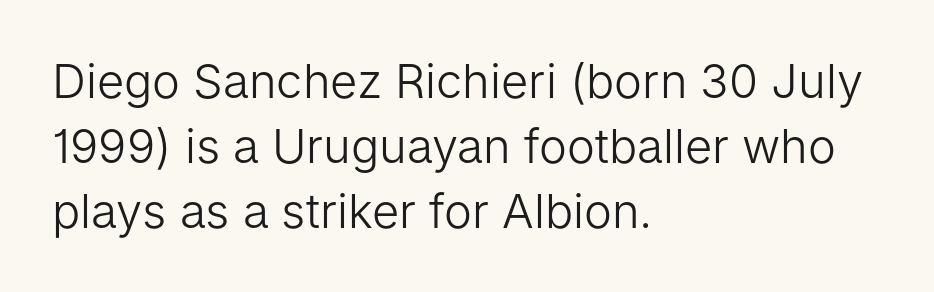
Q: Is the text bold? A: No.
Q: Is the text italic (slanted)? A: No, it is upright.
Q: Is the typeface a serif or a sans-serif typeface? A: Sans-serif.
Q: Is the text underlined? A: No.
Q: How is the paragraph aligned? A: Left-aligned.
Q: Is the spacing between letters normal or unusually wide? A: Normal.
Q: Is the spacing between lines tight, normal or loose? A: Normal.
Q: Width (condensed, normal, or wide)? A: Normal.
Q: Stroke contrast? A: Low.
Q: x-height? A: Medium.
Q: Monospaced? A: No.
